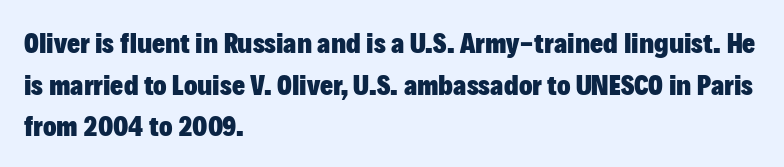
The image shows 28 px heavy sans-serif type, upright; set left-aligned, normal line spacing (1.49x), normal letter spacing, not underlined; low stroke contrast and a medium x-height.
